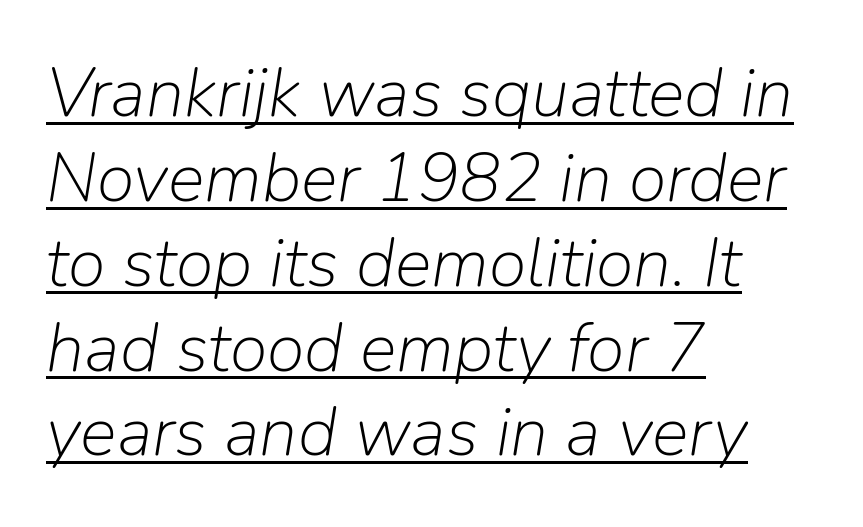
The image shows 69 px light type, italic (leaning right); set left-aligned, line spacing 1.23x, normal letter spacing, underlined; low stroke contrast and a medium x-height.
